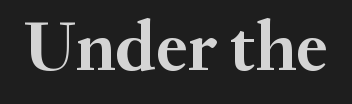
Is there any slant? The stems are plumb. Lines of text with bare space underneath. Varying glyph widths throughout — classic text-font behaviour. What weight is shown? A full bold with thick strokes.
